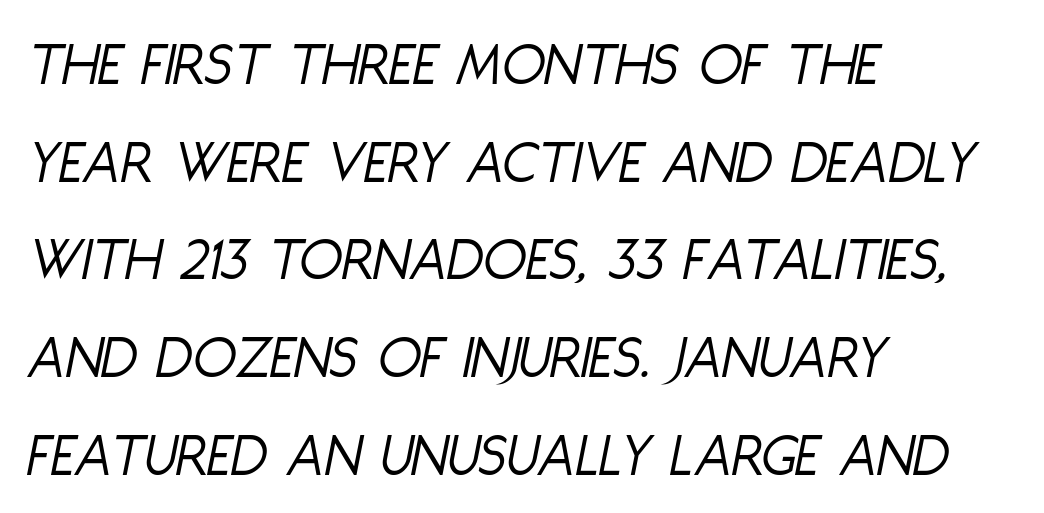
The image shows 63 px light, condensed type, italic (leaning right); set left-aligned, normal line spacing (1.55x), normal letter spacing, not underlined; low stroke contrast and a large x-height.
